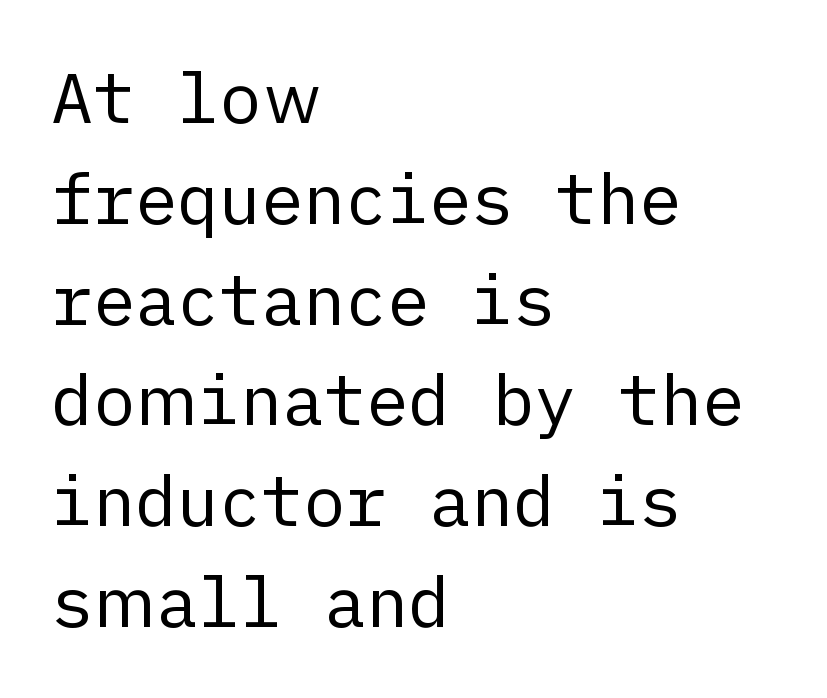
{"serif": "no", "italic": "no", "bold": "no", "weight": "regular", "width": "normal", "stroke_contrast": "low", "x_height": "medium", "underline": "no", "align": "left", "line_spacing": "normal", "line_spacing_ratio": 1.44, "letter_spacing": "normal", "letter_spacing_em": 0.0, "glyph_px": 70}
